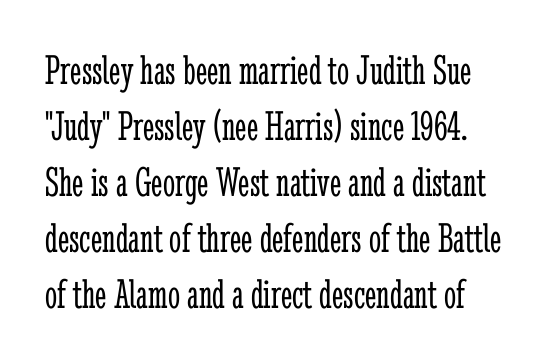
The image shows 43 px light, condensed serif type, upright; set normal line spacing (1.3x), normal letter spacing, not underlined; low stroke contrast and a medium x-height.
